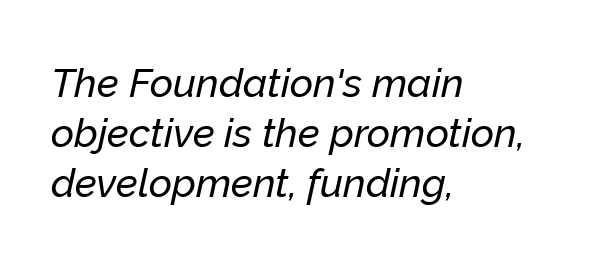
The image shows 40 px text type, italic (leaning right); set left-aligned, normal line spacing (1.25x), normal letter spacing, not underlined; low stroke contrast and a medium x-height.
